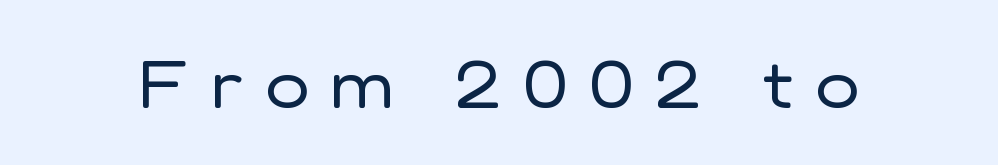
Q: Is the text bold? A: No.
Q: Is the text italic (slanted)? A: No, it is upright.
Q: Is the typeface a serif or a sans-serif typeface? A: Sans-serif.
Q: Is the text underlined? A: No.
Q: Is the spacing between letters normal or unusually wide? A: Unusually wide.
Q: Width (condensed, normal, or wide)? A: Normal.
Q: Stroke contrast? A: Low.
Q: x-height? A: Medium.
Q: Monospaced? A: No.
